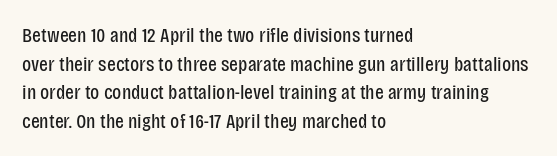
Line beginnings align vertically; line endings do not. Whoever set this chose a conventional vertical rhythm. Stroke mass is kept to a normal reading level or below. Nobody touched the tracking dial on this one.
